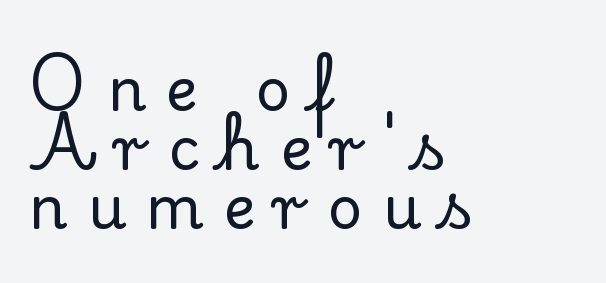
The image shows 60 px serif type, upright; set left-aligned, tight line spacing (0.98x), unusually wide letter spacing (+0.33 em), not underlined; low stroke contrast and a small x-height.
